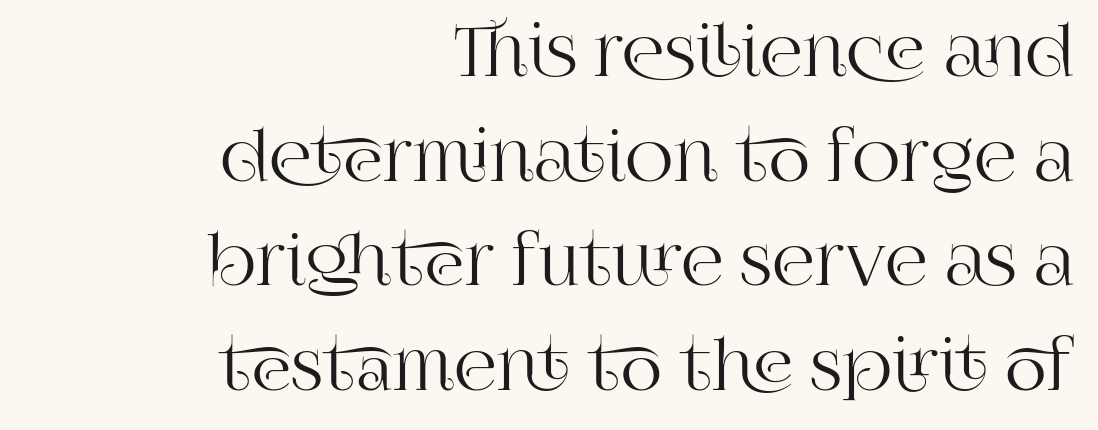
Q: Is the text italic (slanted)? A: No, it is upright.
Q: Is the typeface a serif or a sans-serif typeface? A: Serif.
Q: Is the text underlined? A: No.
Q: How is the paragraph aligned? A: Right-aligned.
Q: Is the spacing between letters normal or unusually wide? A: Normal.
Q: Is the spacing between lines tight, normal or loose? A: Normal.
Q: Width (condensed, normal, or wide)? A: Normal.
Q: Stroke contrast? A: High.
Q: x-height? A: Large.
Q: Monospaced? A: No.
